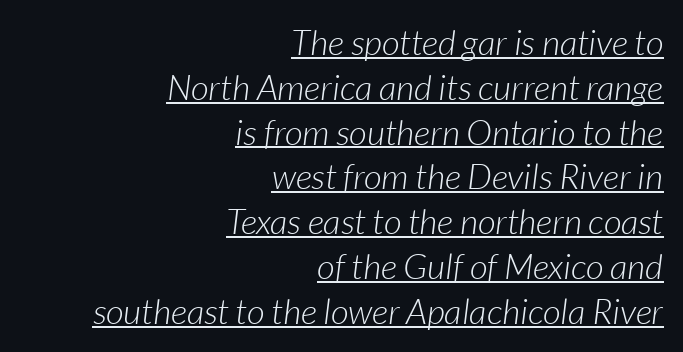
{"italic": "yes", "lean": "right", "slant_degrees": 7, "bold": "no", "weight": "light", "width": "normal", "stroke_contrast": "low", "x_height": "medium", "monospaced": "no", "underline": "yes", "align": "right", "line_spacing": "normal", "line_spacing_ratio": 1.28, "letter_spacing": "normal", "letter_spacing_em": 0.0, "glyph_px": 35}
